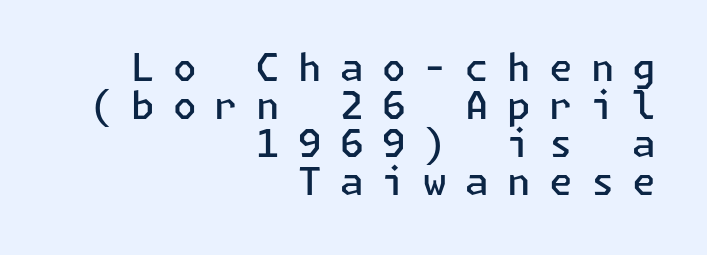
The image shows 38 px semibold sans-serif type, upright; set right-aligned, tight line spacing (1.0x), unusually wide letter spacing (+0.48 em), not underlined; low stroke contrast and a medium x-height.
